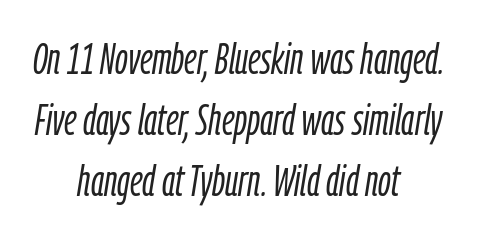
{"italic": "yes", "lean": "right", "slant_degrees": 9, "bold": "no", "weight": "light", "width": "condensed", "stroke_contrast": "low", "x_height": "medium", "monospaced": "no", "underline": "no", "align": "center", "line_spacing": "normal", "line_spacing_ratio": 1.39, "letter_spacing": "normal", "letter_spacing_em": 0.0, "glyph_px": 44}
